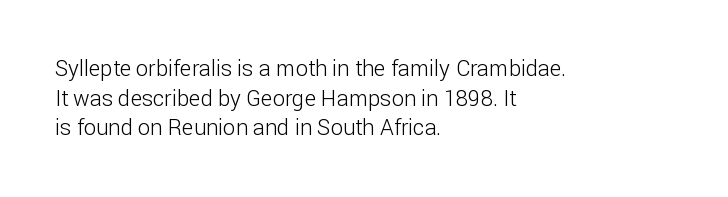
Q: Is the text bold? A: No.
Q: Is the text italic (slanted)? A: No, it is upright.
Q: Is the text underlined? A: No.
Q: How is the paragraph aligned? A: Left-aligned.
Q: Is the spacing between letters normal or unusually wide? A: Normal.
Q: Is the spacing between lines tight, normal or loose? A: Normal.
